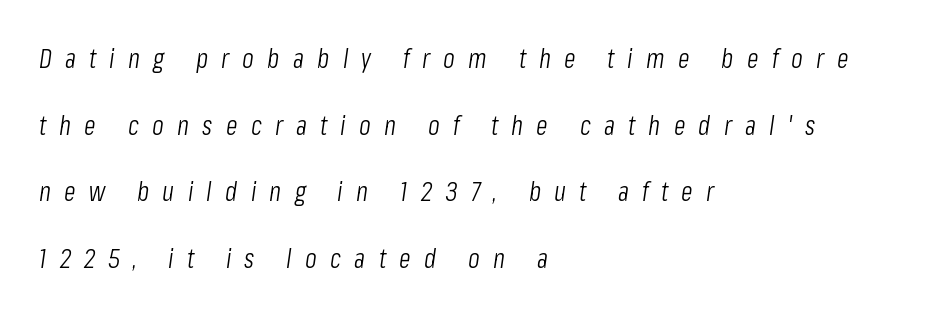
The image shows 27 px text type, italic (leaning right); set left-aligned, loose line spacing (2.47x), unusually wide letter spacing (+0.49 em), not underlined.
